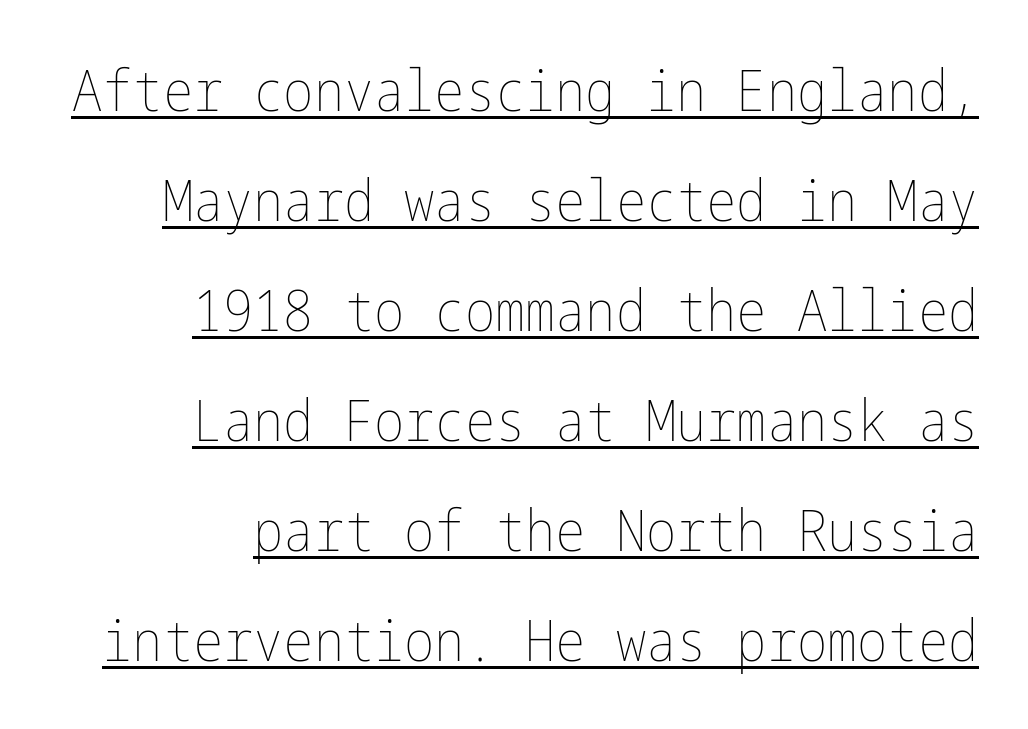
Summary of vertical rhythm: relaxed, with wide interline spacing. This is not heavy type; no bold has been used. The words here are underlined. Tracking value appears to be zero — textbook default spacing.
